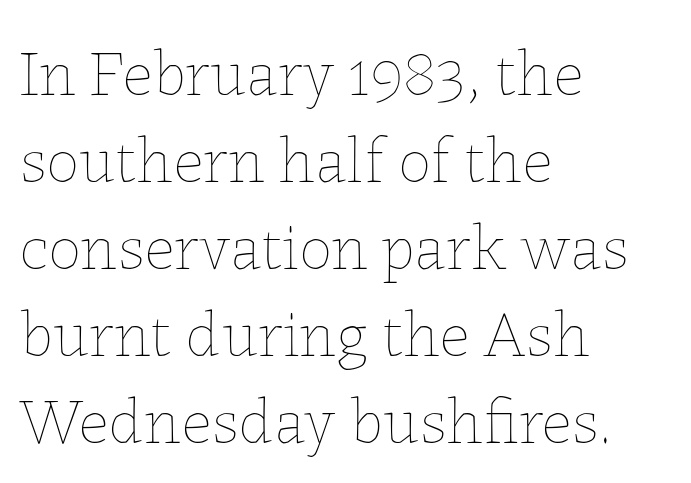
{"italic": "no", "bold": "no", "weight": "thin", "width": "normal", "stroke_contrast": "low", "x_height": "medium", "monospaced": "no", "underline": "no", "align": "left", "line_spacing": "normal", "line_spacing_ratio": 1.32, "letter_spacing": "normal", "letter_spacing_em": 0.0, "glyph_px": 66}
